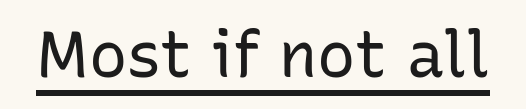
Q: Is the text bold? A: No.
Q: Is the text italic (slanted)? A: No, it is upright.
Q: Is the typeface a serif or a sans-serif typeface? A: Sans-serif.
Q: Is the text underlined? A: Yes.
Q: Is the spacing between letters normal or unusually wide? A: Normal.
Q: Width (condensed, normal, or wide)? A: Normal.
Q: Stroke contrast? A: Low.
Q: x-height? A: Medium.
Q: Monospaced? A: No.
